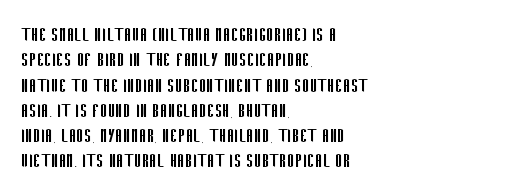
{"italic": "no", "bold": "no", "underline": "no", "align": "left", "line_spacing": "tight", "line_spacing_ratio": 1.1, "letter_spacing": "normal", "letter_spacing_em": 0.0, "glyph_px": 23}
